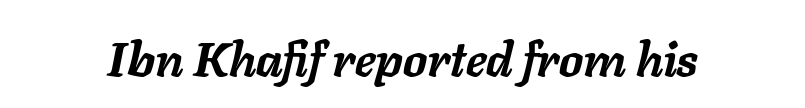
The image shows 48 px semibold type, italic (leaning right); set normal letter spacing, not underlined; low stroke contrast and a medium x-height.
